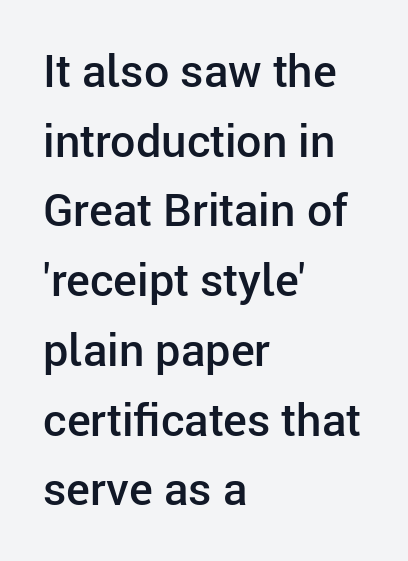
The letters carry no serifs — their stems end cleanly without finishing strokes. Is there any slant? The stems are plumb. A fair bit of extra ink — the face is semibold, not bold. Character widths vary here, with narrow letters taking less room than wide ones. Descender tails drop into unmarked territory. Leftover space on each line is placed entirely after the last word.
